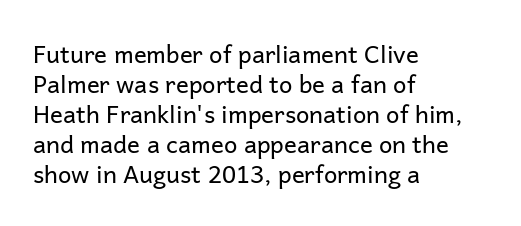
Honestly, there is no underline to notice here at all. The font's upright variant was chosen for this text. Horizontally, the lines are justified to the leading edge only. Bold? No — there's no thickening of the strokes.
